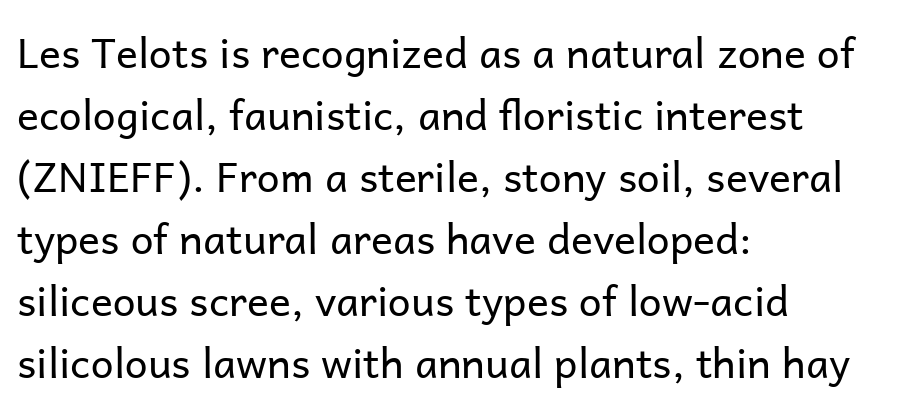
{"serif": "no", "italic": "no", "bold": "no", "weight": "regular", "width": "normal", "stroke_contrast": "low", "x_height": "medium", "monospaced": "no", "underline": "no", "align": "left", "line_spacing": "normal", "line_spacing_ratio": 1.51, "letter_spacing": "normal", "letter_spacing_em": 0.0, "glyph_px": 41}
